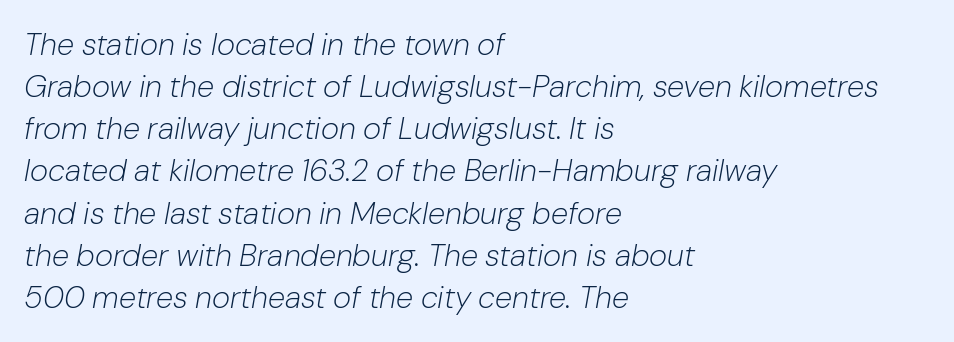
{"italic": "yes", "lean": "right", "slant_degrees": 10, "bold": "no", "weight": "light", "width": "normal", "stroke_contrast": "low", "x_height": "medium", "monospaced": "no", "underline": "no", "align": "left", "line_spacing": "normal", "line_spacing_ratio": 1.36, "letter_spacing": "normal", "letter_spacing_em": 0.0, "glyph_px": 31}
